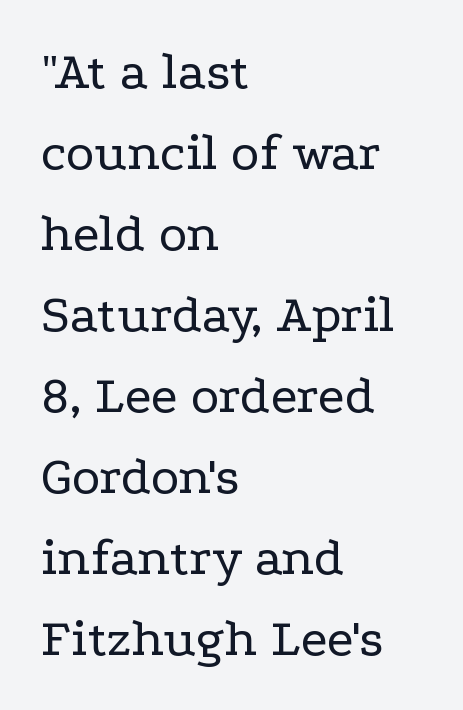
{"serif": "yes", "italic": "no", "bold": "no", "weight": "regular", "width": "wide", "stroke_contrast": "low", "x_height": "medium", "monospaced": "no", "underline": "no", "align": "left", "line_spacing": "normal", "line_spacing_ratio": 1.5, "letter_spacing": "normal", "letter_spacing_em": 0.0, "glyph_px": 54}
